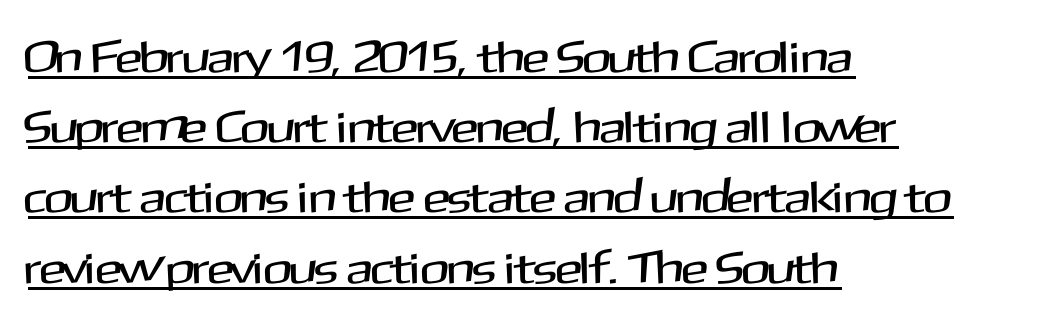
The text was rendered using a sans face with plain stroke endings. Vertical spacing — default. The glyphs are accompanied by a horizontal stroke just below them. Note the varied advance widths — an 'i' is clearly narrower than an 'm'. Standard letterfit; no display-style spreading of the glyphs.
